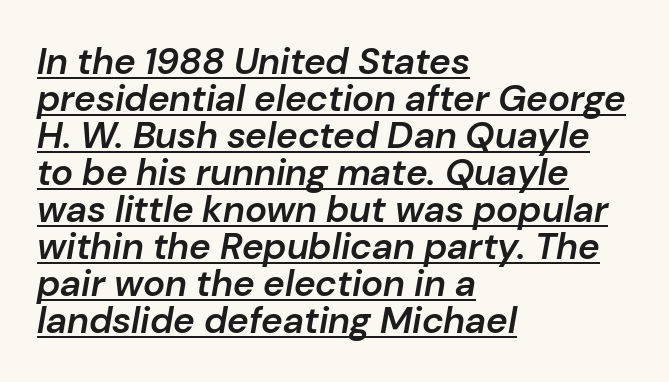
Each word holds together tightly as a unit, with standard inter-letter gaps. The face used here has a pronounced slope to its letters. Is the block centered? No — it sits flush against the left margin. These lines huddle together more closely than default settings would place them. The passage shown is underscored from start to finish.
